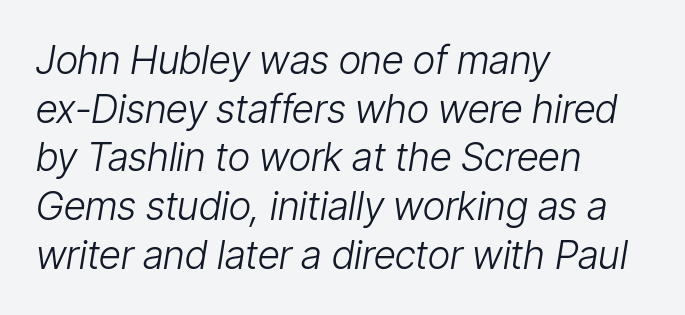
Rule under the text: the space is simply empty. The typesetting does not lean heavy: it is not bold. Compared with a centered layout, this one pins lines to the left instead. Slanted lettering throughout.
